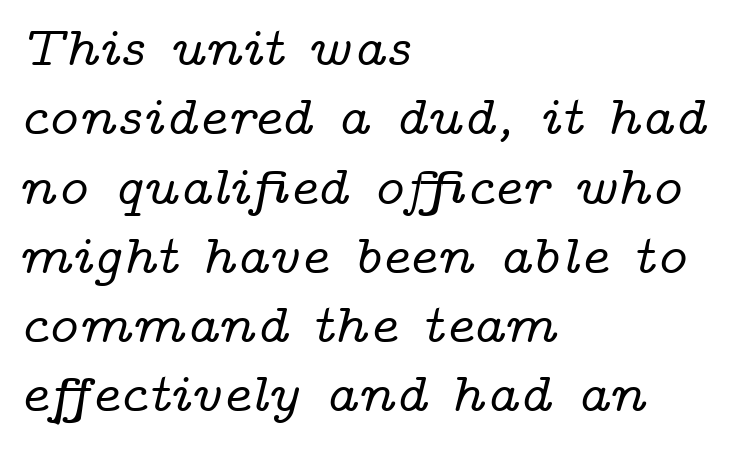
{"serif": "yes", "italic": "yes", "lean": "right", "slant_degrees": 14, "width": "wide", "stroke_contrast": "low", "x_height": "medium", "monospaced": "no", "underline": "no", "align": "left", "line_spacing": "normal", "line_spacing_ratio": 1.26, "letter_spacing": "normal", "letter_spacing_em": 0.0, "glyph_px": 55}
